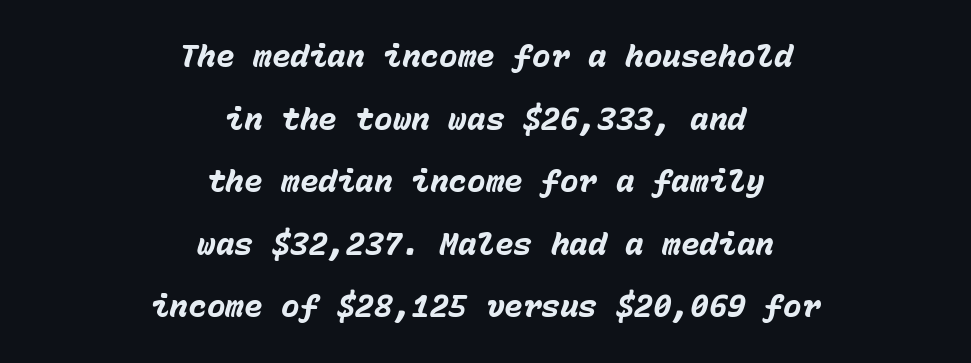
{"italic": "yes", "lean": "right", "slant_degrees": 15, "bold": "yes", "weight": "heavy", "width": "normal", "stroke_contrast": "low", "x_height": "medium", "monospaced": "yes", "underline": "no", "align": "center", "line_spacing": "loose", "line_spacing_ratio": 2.02, "letter_spacing": "normal", "letter_spacing_em": 0.0, "glyph_px": 31}
